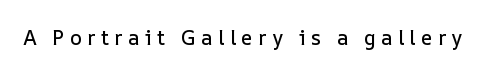
Q: Is the text italic (slanted)? A: No, it is upright.
Q: Is the text underlined? A: No.
Q: Is the spacing between letters normal or unusually wide? A: Unusually wide.
